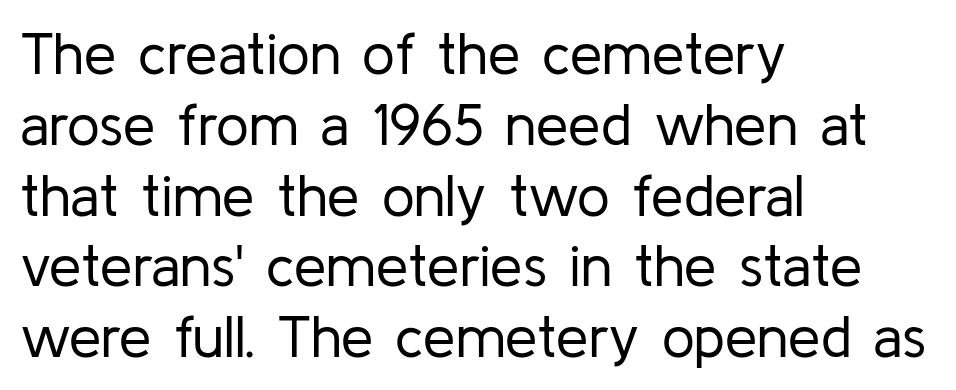
Q: Is the text bold? A: No.
Q: Is the text italic (slanted)? A: No, it is upright.
Q: Is the typeface a serif or a sans-serif typeface? A: Sans-serif.
Q: Is the text underlined? A: No.
Q: How is the paragraph aligned? A: Left-aligned.
Q: Is the spacing between letters normal or unusually wide? A: Normal.
Q: Width (condensed, normal, or wide)? A: Normal.
Q: Stroke contrast? A: Low.
Q: x-height? A: Medium.
Q: Monospaced? A: No.
